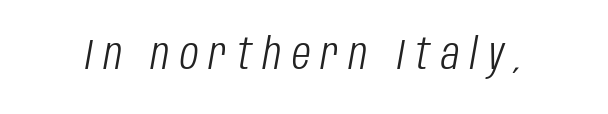
Q: Is the text bold? A: No.
Q: Is the text italic (slanted)? A: Yes, it leans right by about 10 degrees.
Q: Is the text underlined? A: No.
Q: Is the spacing between letters normal or unusually wide? A: Unusually wide.
Q: Width (condensed, normal, or wide)? A: Condensed.
Q: Stroke contrast? A: Low.
Q: x-height? A: Large.
Q: Monospaced? A: No.
